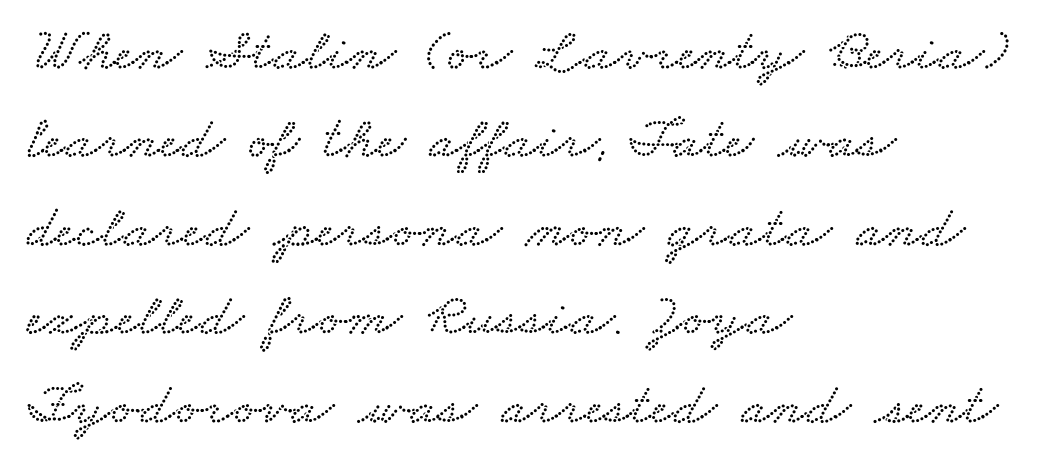
Q: Is the text underlined? A: No.
Q: How is the paragraph aligned? A: Left-aligned.
Q: Is the spacing between letters normal or unusually wide? A: Normal.
Q: Is the spacing between lines tight, normal or loose? A: Normal.
Q: Width (condensed, normal, or wide)? A: Wide.
Q: Stroke contrast? A: Low.
Q: x-height? A: Small.
Q: Monospaced? A: No.
